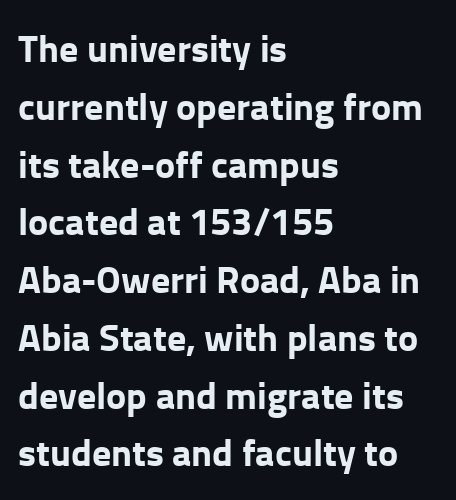
Alignment: flush left. Rule under the text: the space is simply empty. In terms of weight, the rendering is a true, heavy bold. Character widths vary here, with narrow letters taking less room than wide ones. Quick note: interline space is typical. Is there any slant? The stems are plumb.
